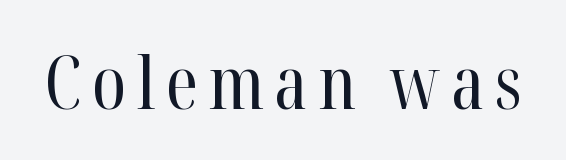
Upright lettering throughout. Character widths vary here, with narrow letters taking less room than wide ones. The space beneath each line is pristine and unruled. Ink coverage per letter is moderate at most. The letters carry serifs — small finishing strokes at the ends of their stems.
